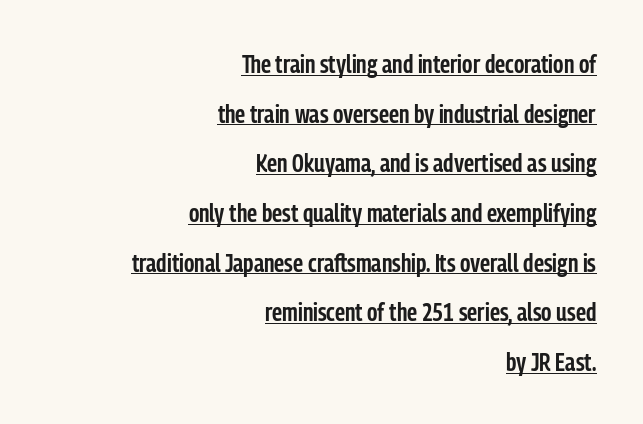
The image shows 26 px text type, upright; set right-aligned, loose line spacing (1.91x), normal letter spacing, underlined.
